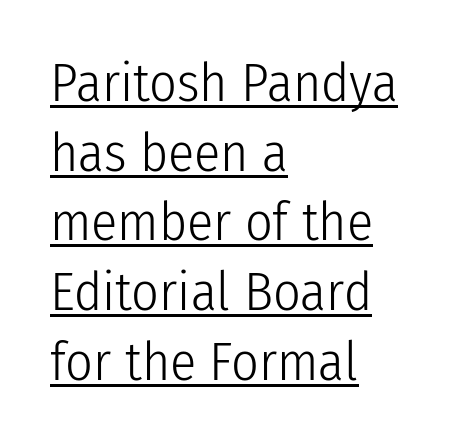
Q: Is the text bold? A: No.
Q: Is the text italic (slanted)? A: No, it is upright.
Q: Is the typeface a serif or a sans-serif typeface? A: Sans-serif.
Q: Is the text underlined? A: Yes.
Q: How is the paragraph aligned? A: Left-aligned.
Q: Is the spacing between letters normal or unusually wide? A: Normal.
Q: Is the spacing between lines tight, normal or loose? A: Normal.
Q: Width (condensed, normal, or wide)? A: Condensed.
Q: Stroke contrast? A: Low.
Q: x-height? A: Medium.
Q: Monospaced? A: No.
